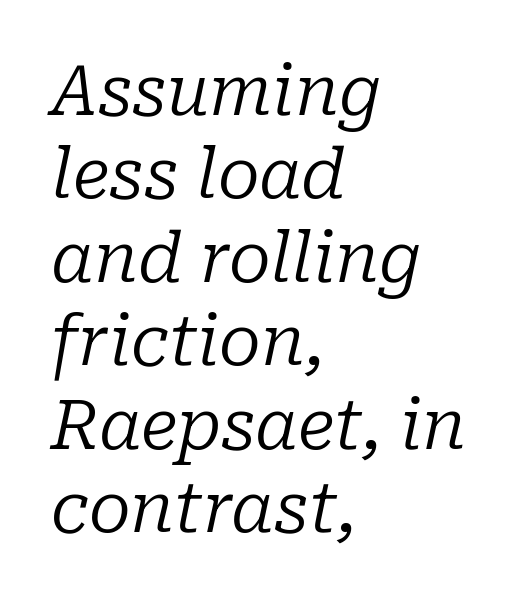
Q: Is the text bold? A: No.
Q: Is the text italic (slanted)? A: Yes, it leans right by about 10 degrees.
Q: Is the typeface a serif or a sans-serif typeface? A: Serif.
Q: Is the text underlined? A: No.
Q: How is the paragraph aligned? A: Left-aligned.
Q: Is the spacing between letters normal or unusually wide? A: Normal.
Q: Width (condensed, normal, or wide)? A: Normal.
Q: Stroke contrast? A: Low.
Q: x-height? A: Medium.
Q: Monospaced? A: No.
